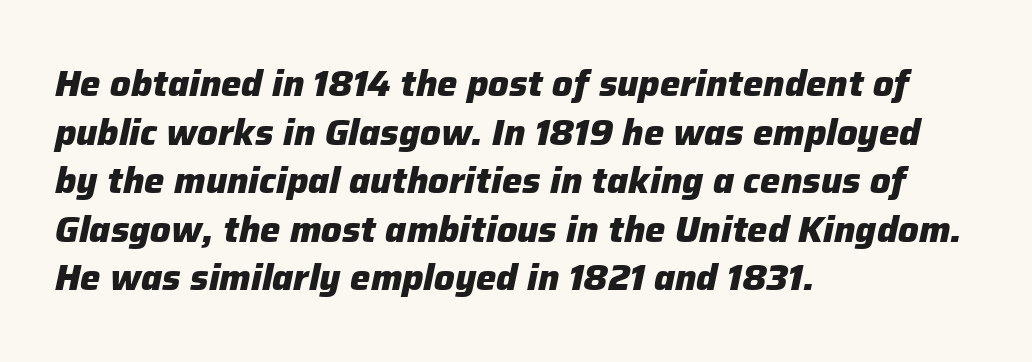
Q: Is the text bold? A: Yes.
Q: Is the text italic (slanted)? A: Yes, it leans right by about 12 degrees.
Q: Is the text underlined? A: No.
Q: How is the paragraph aligned? A: Left-aligned.
Q: Is the spacing between letters normal or unusually wide? A: Normal.
Q: Is the spacing between lines tight, normal or loose? A: Normal.
Q: Width (condensed, normal, or wide)? A: Normal.
Q: Stroke contrast? A: Low.
Q: x-height? A: Medium.
Q: Monospaced? A: No.
